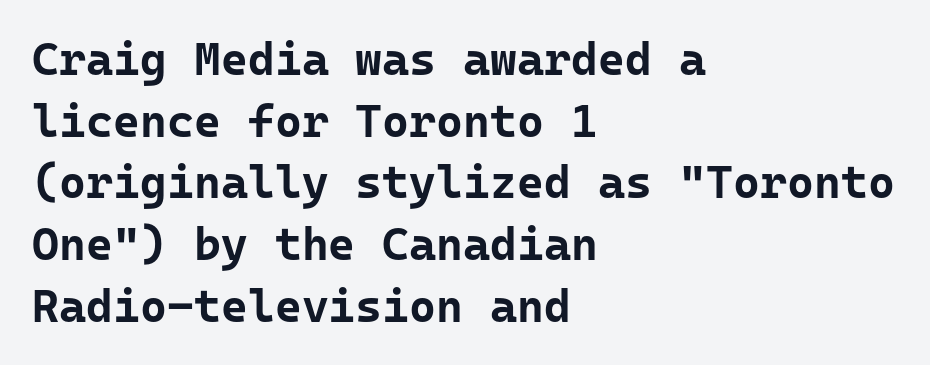
The image shows 46 px bold sans-serif type, upright, monospaced; set left-aligned, normal line spacing (1.34x), normal letter spacing, not underlined; low stroke contrast and a medium x-height.
